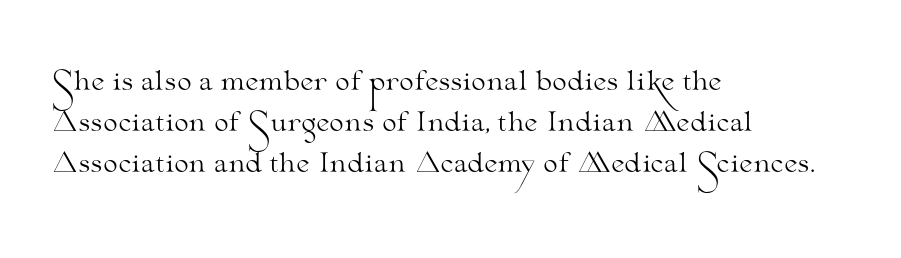
{"italic": "no", "bold": "no", "underline": "no", "align": "left", "line_spacing": "normal", "line_spacing_ratio": 1.58, "letter_spacing": "normal", "letter_spacing_em": 0.0, "glyph_px": 26}
